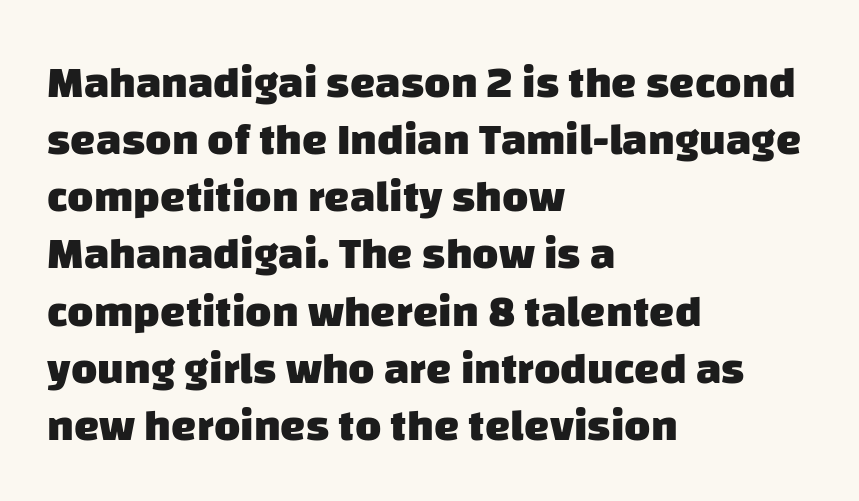
Lines of text with bare space underneath. Alignment: flush left. Looks like regular typesetting: each glyph gets only the width it needs. You can tell from the bare stems that sans-serif type was used. The gaps between neighbouring characters are ordinary and unremarkable.
